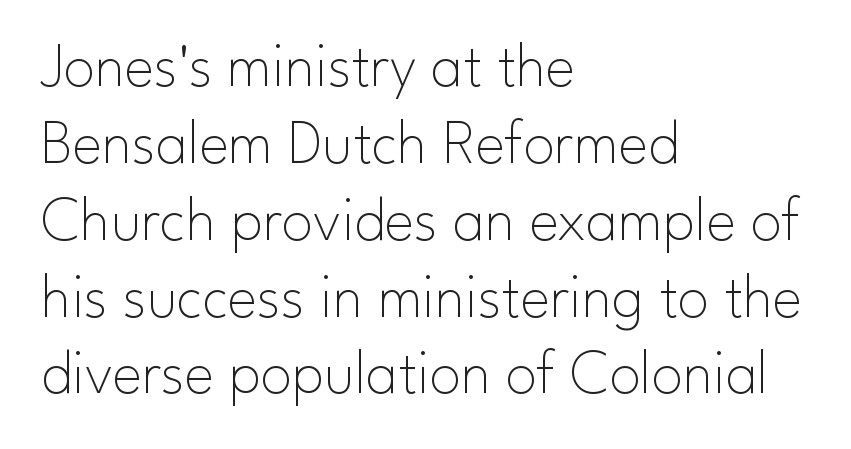
Caption: multi-line text, flush left, ragged right. Spacing between characters is what you'd get straight out of the box. A roman cut, with each character standing at attention. Nothing sits at the stroke ends, so this counts as sans-serif. The zone under the glyphs is completely vacant. Looks like regular typesetting: each glyph gets only the width it needs.
